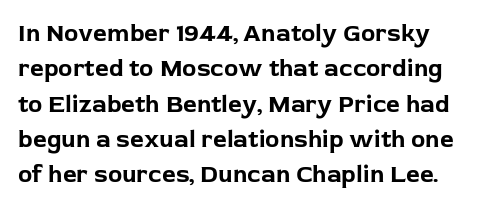
The image shows 24 px bold type, upright; set normal line spacing (1.47x), normal letter spacing, not underlined.
